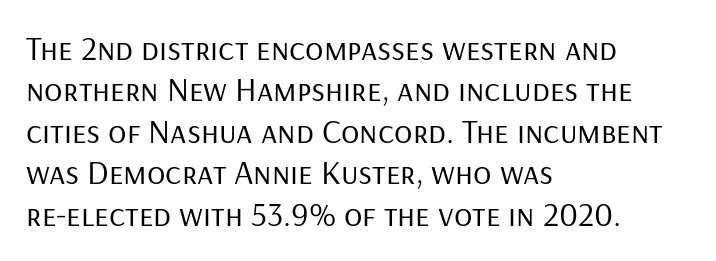
The image shows 34 px regular-weight sans-serif type, upright; set left-aligned, line spacing 1.22x, normal letter spacing, not underlined; low stroke contrast and a medium x-height.
